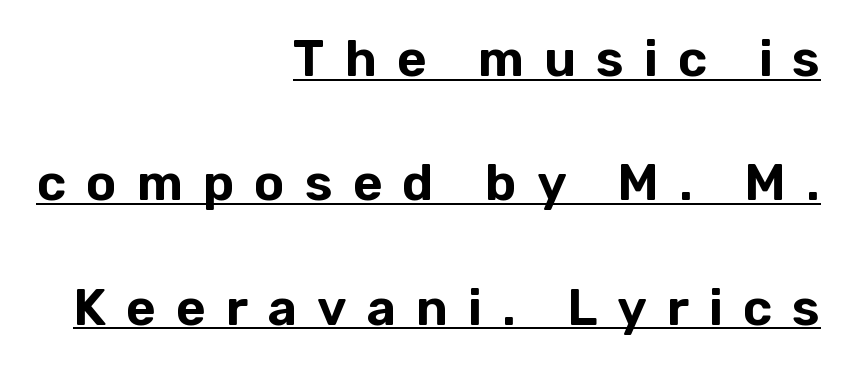
Q: Is the text italic (slanted)? A: No, it is upright.
Q: Is the typeface a serif or a sans-serif typeface? A: Sans-serif.
Q: Is the text underlined? A: Yes.
Q: How is the paragraph aligned? A: Right-aligned.
Q: Is the spacing between letters normal or unusually wide? A: Unusually wide.
Q: Is the spacing between lines tight, normal or loose? A: Loose.
Q: Width (condensed, normal, or wide)? A: Normal.
Q: Stroke contrast? A: Low.
Q: x-height? A: Medium.
Q: Monospaced? A: No.
